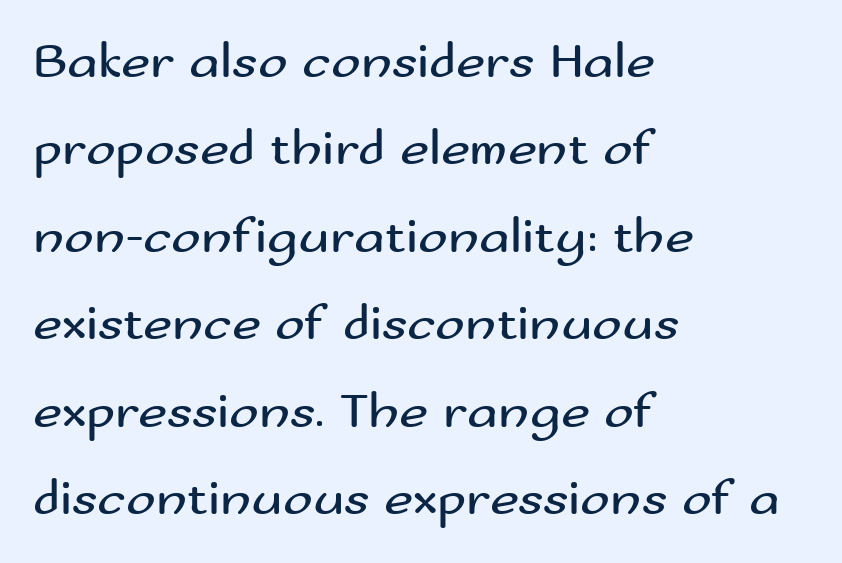
Q: Is the text bold? A: No.
Q: Is the text italic (slanted)? A: No, it is upright.
Q: Is the typeface a serif or a sans-serif typeface? A: Sans-serif.
Q: Is the text underlined? A: No.
Q: How is the paragraph aligned? A: Left-aligned.
Q: Is the spacing between letters normal or unusually wide? A: Normal.
Q: Width (condensed, normal, or wide)? A: Wide.
Q: Stroke contrast? A: Medium.
Q: x-height? A: Small.
Q: Monospaced? A: No.
